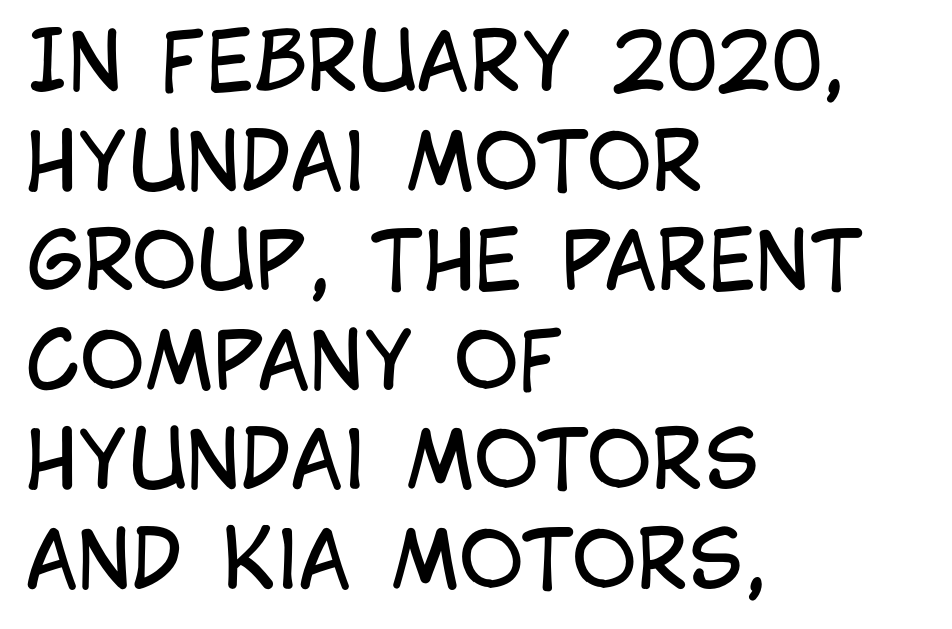
Is this a fixed-width face? No — the glyphs have proportional, varying widths. Heft: none added — not bold. The baseline area is clear. In terms of leading, this rendering sits right in the middle.
